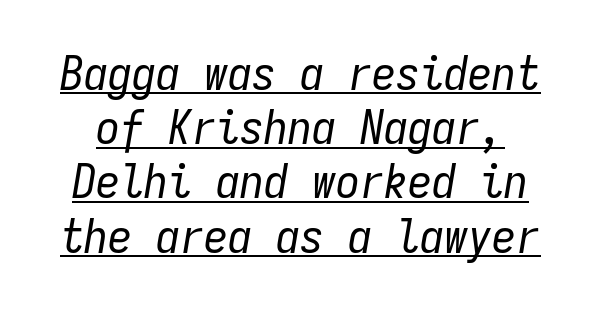
Q: Is the text bold? A: No.
Q: Is the text italic (slanted)? A: Yes, it leans right by about 9 degrees.
Q: Is the text underlined? A: Yes.
Q: Is the spacing between letters normal or unusually wide? A: Normal.
Q: Is the spacing between lines tight, normal or loose? A: Tight.
Q: Width (condensed, normal, or wide)? A: Condensed.
Q: Stroke contrast? A: Low.
Q: x-height? A: Medium.
Q: Monospaced? A: Yes.
